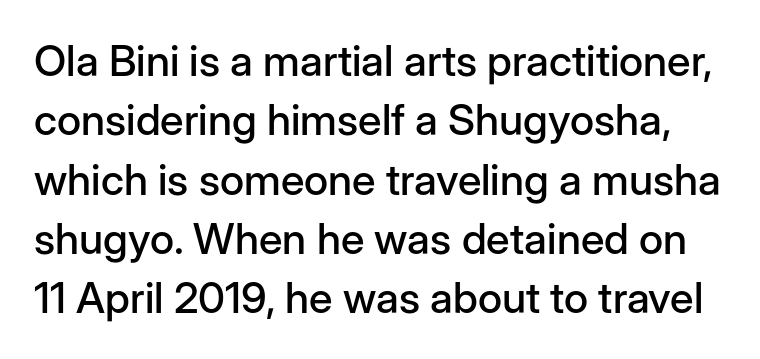
The image shows 43 px sans-serif type, upright; set normal line spacing (1.38x), normal letter spacing, not underlined; low stroke contrast and a medium x-height.
